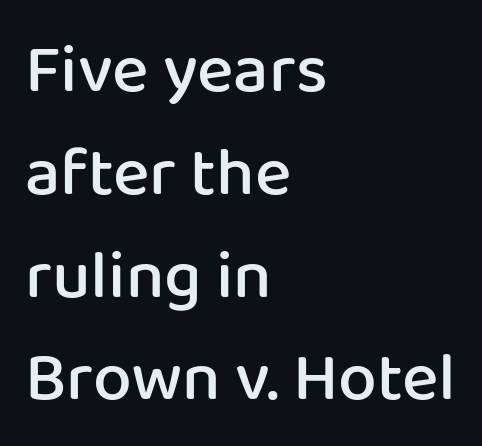
Q: Is the text bold? A: Semi-bold.
Q: Is the text italic (slanted)? A: No, it is upright.
Q: Is the typeface a serif or a sans-serif typeface? A: Sans-serif.
Q: Is the text underlined? A: No.
Q: How is the paragraph aligned? A: Left-aligned.
Q: Is the spacing between letters normal or unusually wide? A: Normal.
Q: Is the spacing between lines tight, normal or loose? A: Normal.
Q: Width (condensed, normal, or wide)? A: Normal.
Q: Stroke contrast? A: Low.
Q: x-height? A: Medium.
Q: Monospaced? A: No.
